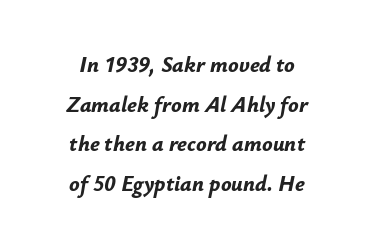
{"italic": "yes", "lean": "right", "slant_degrees": 12, "bold": "yes", "underline": "no", "align": "center", "line_spacing_ratio": 1.8, "letter_spacing": "normal", "letter_spacing_em": 0.0, "glyph_px": 22}
